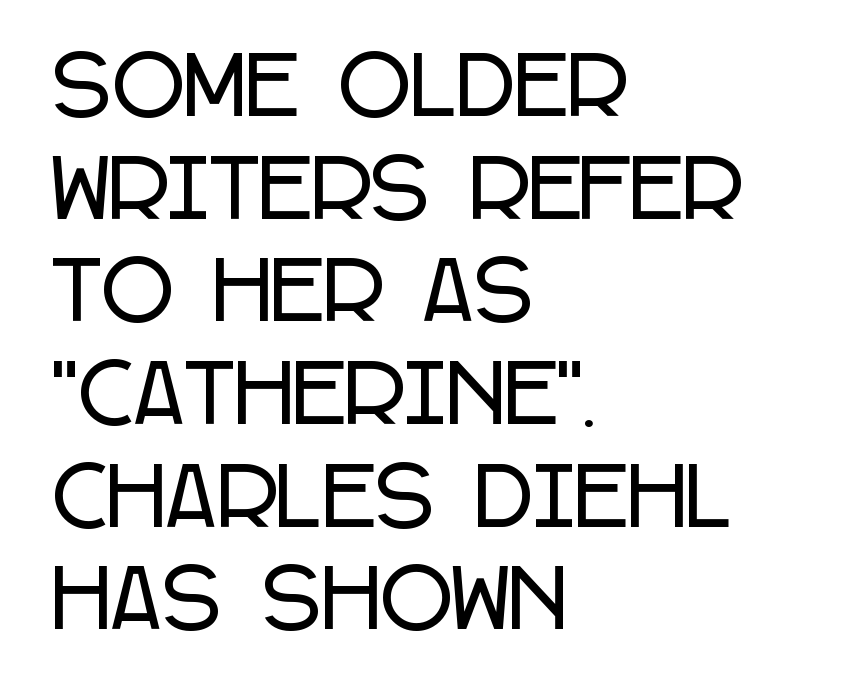
Q: Is the text italic (slanted)? A: No, it is upright.
Q: Is the typeface a serif or a sans-serif typeface? A: Sans-serif.
Q: Is the text underlined? A: No.
Q: How is the paragraph aligned? A: Left-aligned.
Q: Is the spacing between letters normal or unusually wide? A: Normal.
Q: Is the spacing between lines tight, normal or loose? A: Normal.
Q: Width (condensed, normal, or wide)? A: Condensed.
Q: Stroke contrast? A: Low.
Q: x-height? A: Large.
Q: Monospaced? A: No.
